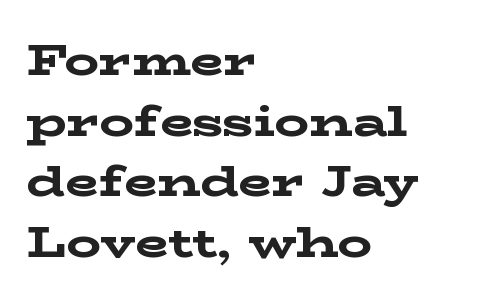
Q: Is the text bold? A: Yes.
Q: Is the text italic (slanted)? A: No, it is upright.
Q: Is the typeface a serif or a sans-serif typeface? A: Serif.
Q: Is the text underlined? A: No.
Q: How is the paragraph aligned? A: Left-aligned.
Q: Is the spacing between letters normal or unusually wide? A: Normal.
Q: Is the spacing between lines tight, normal or loose? A: Normal.
Q: Width (condensed, normal, or wide)? A: Wide.
Q: Stroke contrast? A: Low.
Q: x-height? A: Medium.
Q: Monospaced? A: No.
